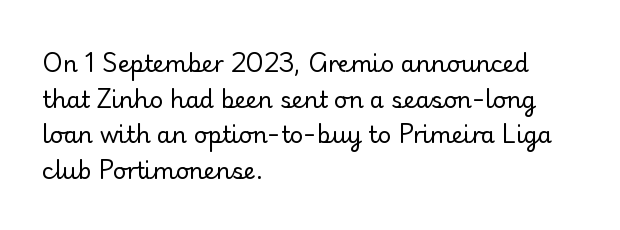
The image shows 23 px text type, upright; set left-aligned, normal line spacing (1.55x), normal letter spacing, not underlined.
